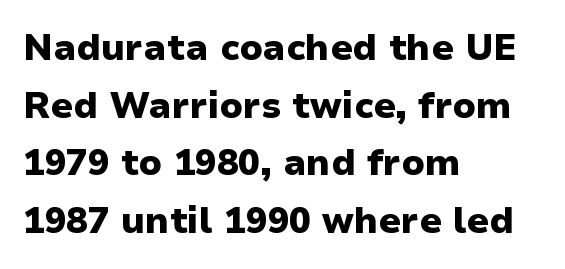
The image shows 36 px heavy sans-serif type, upright; set left-aligned, normal line spacing (1.6x), normal letter spacing, not underlined; low stroke contrast and a medium x-height.
